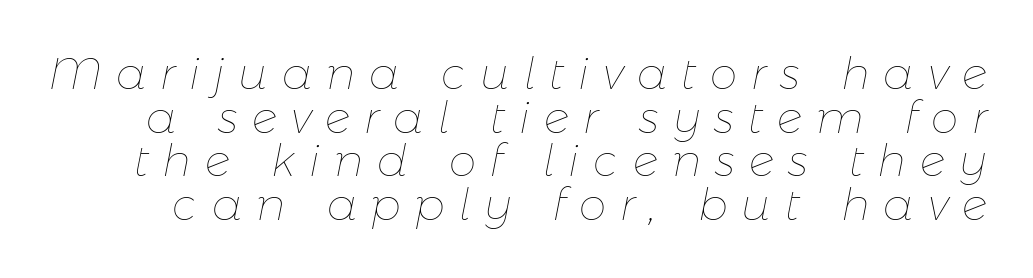
Q: Is the text bold? A: No.
Q: Is the text italic (slanted)? A: Yes, it leans right by about 11 degrees.
Q: Is the text underlined? A: No.
Q: Is the spacing between letters normal or unusually wide? A: Unusually wide.
Q: Is the spacing between lines tight, normal or loose? A: Tight.
Q: Width (condensed, normal, or wide)? A: Normal.
Q: Stroke contrast? A: Low.
Q: x-height? A: Medium.
Q: Monospaced? A: No.
